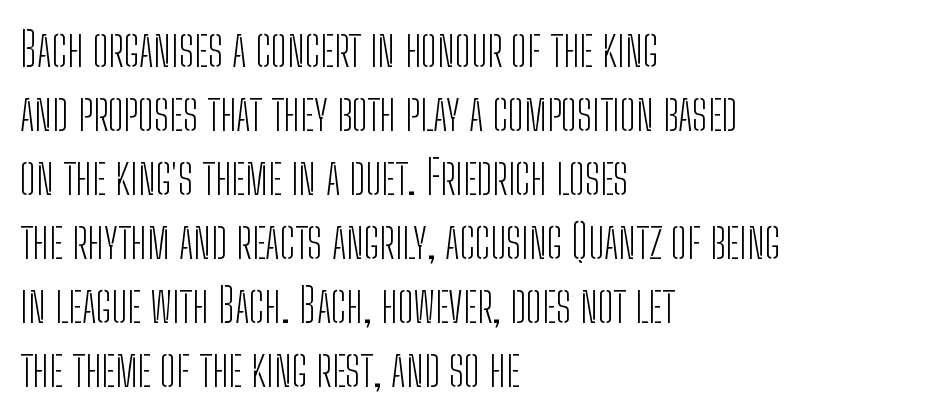
The image shows 47 px light, condensed sans-serif type, upright; set left-aligned, normal line spacing (1.36x), normal letter spacing, not underlined; low stroke contrast and a medium x-height.
